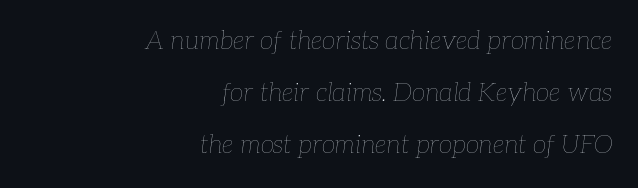
Q: Is the text bold? A: No.
Q: Is the text italic (slanted)? A: Yes, it leans right by about 7 degrees.
Q: Is the text underlined? A: No.
Q: How is the paragraph aligned? A: Right-aligned.
Q: Is the spacing between letters normal or unusually wide? A: Normal.
Q: Is the spacing between lines tight, normal or loose? A: Loose.
